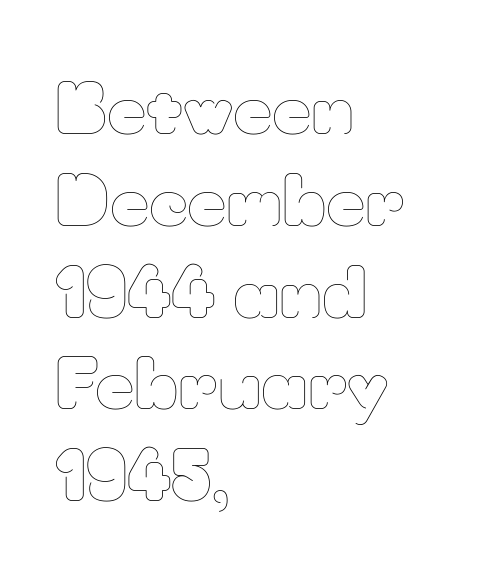
Q: Is the text bold? A: No.
Q: Is the text italic (slanted)? A: No, it is upright.
Q: Is the text underlined? A: No.
Q: How is the paragraph aligned? A: Left-aligned.
Q: Is the spacing between letters normal or unusually wide? A: Normal.
Q: Is the spacing between lines tight, normal or loose? A: Normal.
Q: Width (condensed, normal, or wide)? A: Normal.
Q: Stroke contrast? A: Low.
Q: x-height? A: Small.
Q: Monospaced? A: No.
